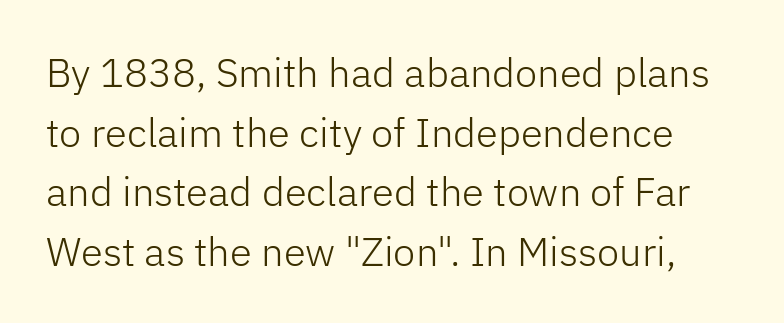
Q: Is the text bold? A: No.
Q: Is the text italic (slanted)? A: No, it is upright.
Q: Is the typeface a serif or a sans-serif typeface? A: Sans-serif.
Q: Is the text underlined? A: No.
Q: Is the spacing between letters normal or unusually wide? A: Normal.
Q: Is the spacing between lines tight, normal or loose? A: Normal.
Q: Width (condensed, normal, or wide)? A: Normal.
Q: Stroke contrast? A: Low.
Q: x-height? A: Medium.
Q: Monospaced? A: No.
